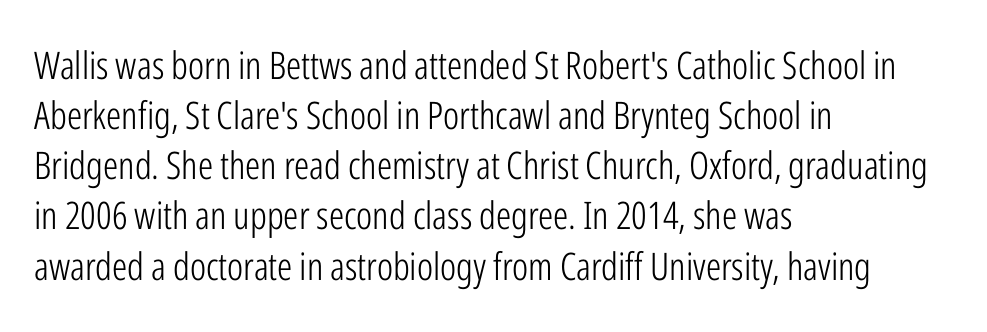
Q: Is the text bold? A: No.
Q: Is the text italic (slanted)? A: No, it is upright.
Q: Is the typeface a serif or a sans-serif typeface? A: Sans-serif.
Q: Is the text underlined? A: No.
Q: How is the paragraph aligned? A: Left-aligned.
Q: Is the spacing between letters normal or unusually wide? A: Normal.
Q: Is the spacing between lines tight, normal or loose? A: Normal.
Q: Width (condensed, normal, or wide)? A: Condensed.
Q: Stroke contrast? A: Low.
Q: x-height? A: Medium.
Q: Monospaced? A: No.
